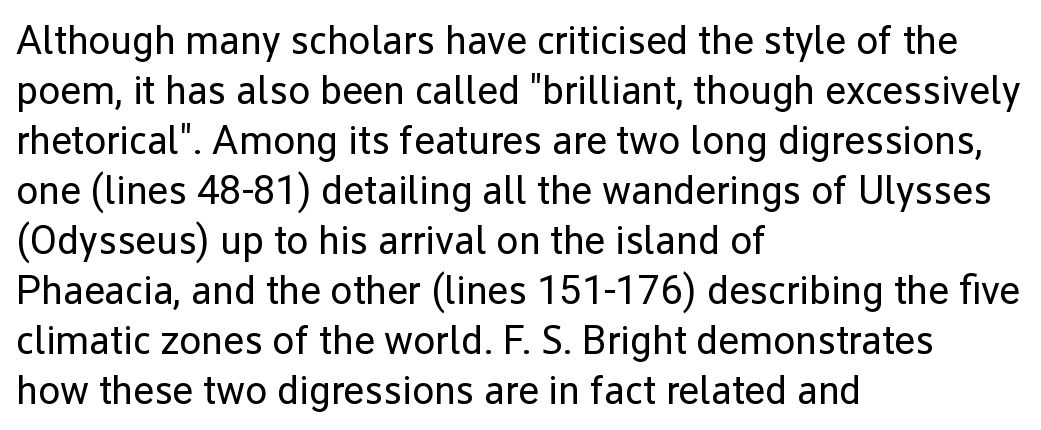
Q: Is the text bold? A: No.
Q: Is the text italic (slanted)? A: No, it is upright.
Q: Is the typeface a serif or a sans-serif typeface? A: Sans-serif.
Q: Is the text underlined? A: No.
Q: How is the paragraph aligned? A: Left-aligned.
Q: Is the spacing between letters normal or unusually wide? A: Normal.
Q: Is the spacing between lines tight, normal or loose? A: Normal.
Q: Width (condensed, normal, or wide)? A: Normal.
Q: Stroke contrast? A: Low.
Q: x-height? A: Medium.
Q: Monospaced? A: No.
